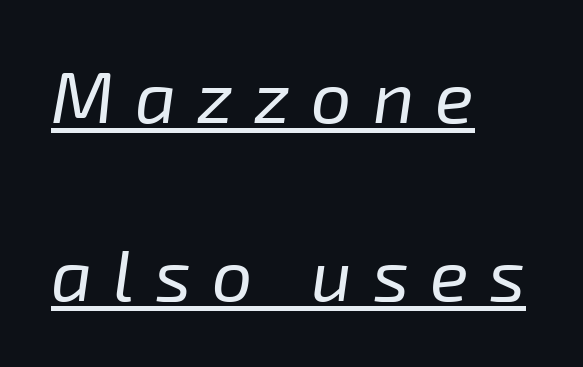
Vertically, the passage feels expansive, rows floating well apart. The passage shown is typed in a proportional face where columns would drift. Glyph-to-glyph distance is far greater than everyday printed text. Yep, that's italic — everything's leaning.
